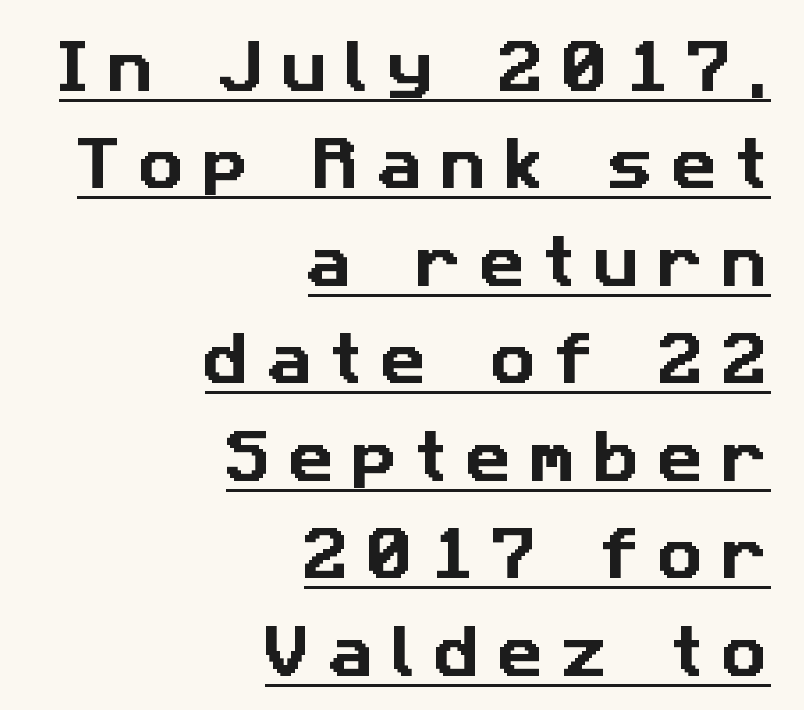
{"serif": "no", "width": "normal", "stroke_contrast": "low", "x_height": "medium", "monospaced": "no", "underline": "yes", "align": "right", "line_spacing_ratio": 1.71, "letter_spacing": "wide", "letter_spacing_em": 0.31, "glyph_px": 57}
